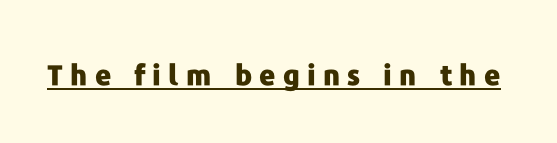
Q: Is the text bold? A: Yes.
Q: Is the text italic (slanted)? A: No, it is upright.
Q: Is the typeface a serif or a sans-serif typeface? A: Sans-serif.
Q: Is the text underlined? A: Yes.
Q: Is the spacing between letters normal or unusually wide? A: Unusually wide.
Q: Width (condensed, normal, or wide)? A: Normal.
Q: Stroke contrast? A: Low.
Q: x-height? A: Medium.
Q: Monospaced? A: No.
